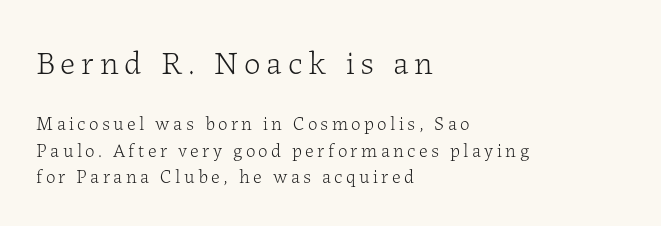
The image shows 33 px light serif type, upright; set left-aligned, normal line spacing (1.39x), not underlined; the first (top) block is 1.74x larger; low stroke contrast and a medium x-height.
